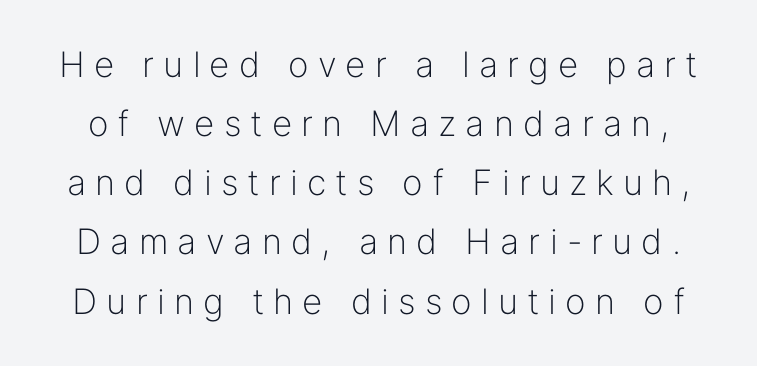
Q: Is the text bold? A: No.
Q: Is the text italic (slanted)? A: No, it is upright.
Q: Is the typeface a serif or a sans-serif typeface? A: Sans-serif.
Q: Is the text underlined? A: No.
Q: Is the spacing between letters normal or unusually wide? A: Unusually wide.
Q: Is the spacing between lines tight, normal or loose? A: Normal.
Q: Width (condensed, normal, or wide)? A: Normal.
Q: Stroke contrast? A: Low.
Q: x-height? A: Medium.
Q: Monospaced? A: No.
